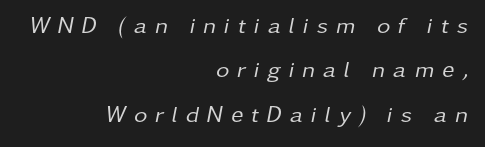
The image shows 23 px text type, italic (leaning right); set right-aligned, loose line spacing (1.93x), unusually wide letter spacing (+0.35 em), not underlined.
